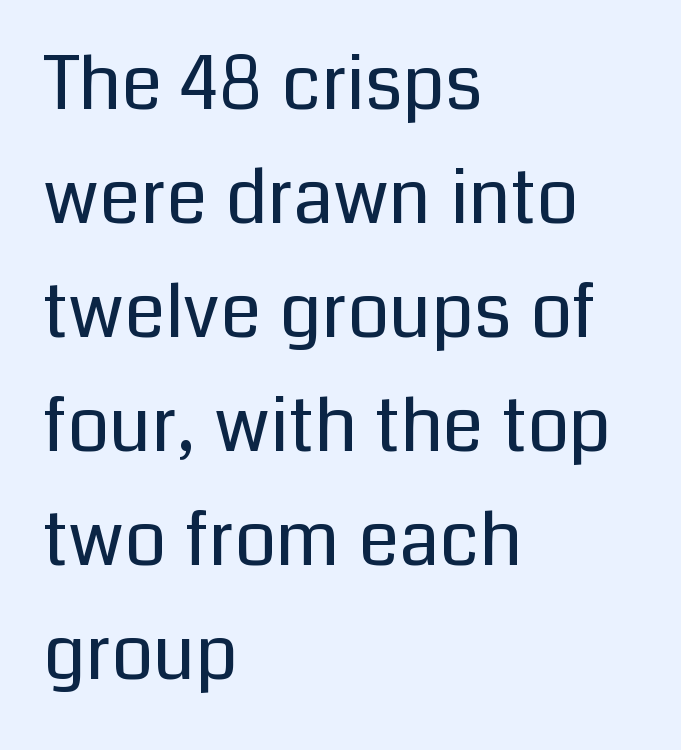
{"serif": "no", "italic": "no", "bold": "no", "weight": "regular", "width": "normal", "stroke_contrast": "low", "x_height": "medium", "monospaced": "no", "underline": "no", "align": "left", "line_spacing": "normal", "line_spacing_ratio": 1.54, "letter_spacing": "normal", "letter_spacing_em": 0.0, "glyph_px": 74}
